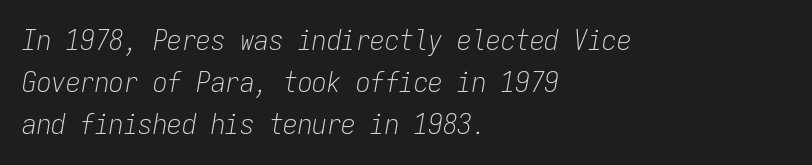
The image shows 29 px light, condensed type, italic (leaning right), monospaced; set left-aligned, normal line spacing (1.44x), normal letter spacing, not underlined; low stroke contrast and a medium x-height.
